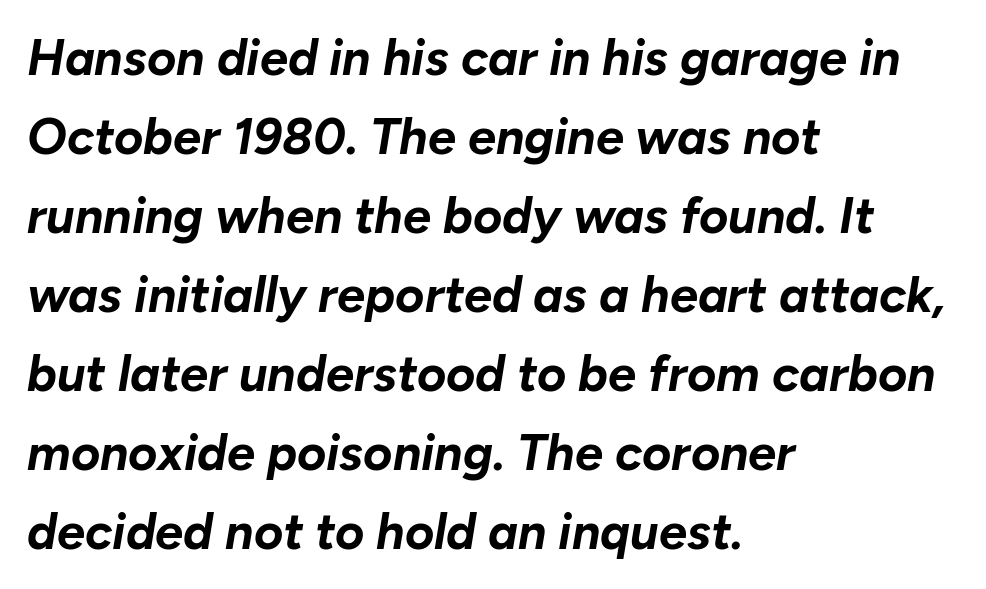
Q: Is the text bold? A: Yes.
Q: Is the text italic (slanted)? A: Yes, it leans right by about 10 degrees.
Q: Is the text underlined? A: No.
Q: How is the paragraph aligned? A: Left-aligned.
Q: Is the spacing between letters normal or unusually wide? A: Normal.
Q: Is the spacing between lines tight, normal or loose? A: Normal.
Q: Width (condensed, normal, or wide)? A: Normal.
Q: Stroke contrast? A: Low.
Q: x-height? A: Medium.
Q: Monospaced? A: No.
